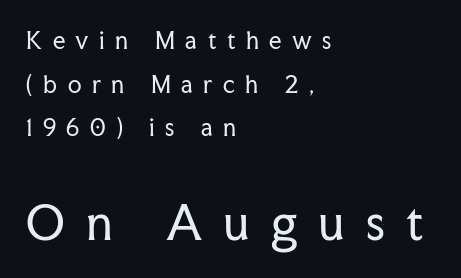
Q: Is the text bold? A: No.
Q: Is the text italic (slanted)? A: No, it is upright.
Q: Is the typeface a serif or a sans-serif typeface? A: Serif.
Q: Is the text underlined? A: No.
Q: How is the paragraph aligned? A: Left-aligned.
Q: Is the spacing between letters normal or unusually wide? A: Unusually wide.
Q: Is the spacing between lines tight, normal or loose? A: Loose.
Q: Which block of text is set in a larger size, the first (top) or the second (bottom)? A: The second (bottom) one.
Q: Width (condensed, normal, or wide)? A: Normal.
Q: Stroke contrast? A: Low.
Q: x-height? A: Medium.
Q: Monospaced? A: No.
